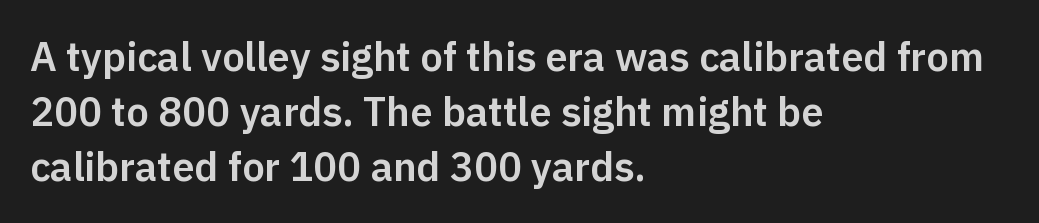
{"serif": "no", "italic": "no", "width": "normal", "stroke_contrast": "low", "x_height": "medium", "monospaced": "no", "underline": "no", "align": "left", "line_spacing": "normal", "line_spacing_ratio": 1.38, "letter_spacing": "normal", "letter_spacing_em": 0.0, "glyph_px": 40}
